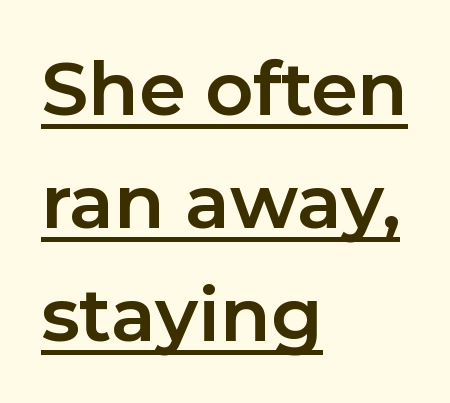
Q: Is the text bold? A: Yes.
Q: Is the text italic (slanted)? A: No, it is upright.
Q: Is the typeface a serif or a sans-serif typeface? A: Sans-serif.
Q: Is the text underlined? A: Yes.
Q: How is the paragraph aligned? A: Left-aligned.
Q: Is the spacing between letters normal or unusually wide? A: Normal.
Q: Is the spacing between lines tight, normal or loose? A: Normal.
Q: Width (condensed, normal, or wide)? A: Normal.
Q: Stroke contrast? A: Low.
Q: x-height? A: Medium.
Q: Monospaced? A: No.
